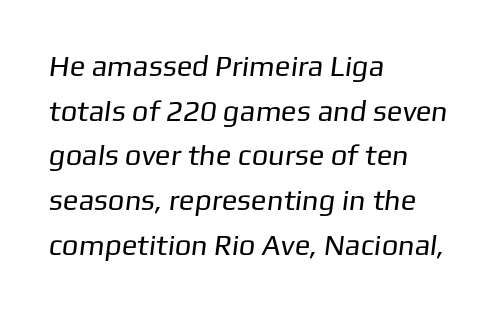
Q: Is the text bold? A: No.
Q: Is the typeface a serif or a sans-serif typeface? A: Sans-serif.
Q: Is the text underlined? A: No.
Q: How is the paragraph aligned? A: Left-aligned.
Q: Is the spacing between letters normal or unusually wide? A: Normal.
Q: Is the spacing between lines tight, normal or loose? A: Normal.
Q: Width (condensed, normal, or wide)? A: Normal.
Q: Stroke contrast? A: Low.
Q: x-height? A: Medium.
Q: Monospaced? A: No.
